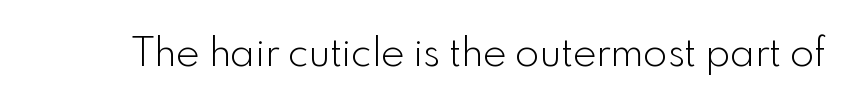
{"serif": "no", "italic": "no", "bold": "no", "weight": "light", "width": "normal", "x_height": "small", "monospaced": "no", "underline": "no", "letter_spacing": "normal", "letter_spacing_em": 0.0, "glyph_px": 40}
